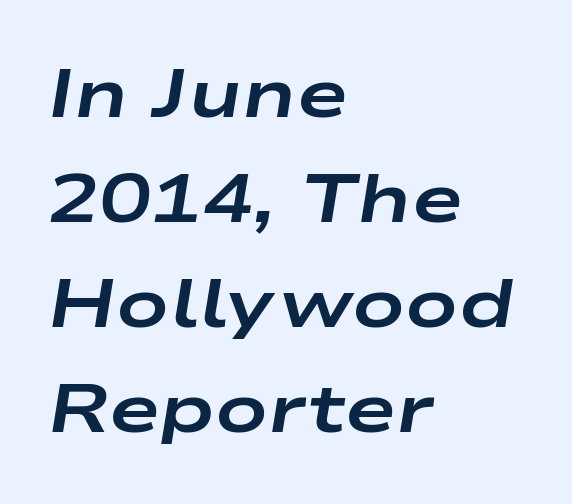
Q: Is the text bold? A: Yes.
Q: Is the text italic (slanted)? A: Yes, it leans right by about 9 degrees.
Q: Is the text underlined? A: No.
Q: How is the paragraph aligned? A: Left-aligned.
Q: Is the spacing between letters normal or unusually wide? A: Normal.
Q: Is the spacing between lines tight, normal or loose? A: Normal.
Q: Width (condensed, normal, or wide)? A: Wide.
Q: Stroke contrast? A: Low.
Q: x-height? A: Medium.
Q: Monospaced? A: No.
